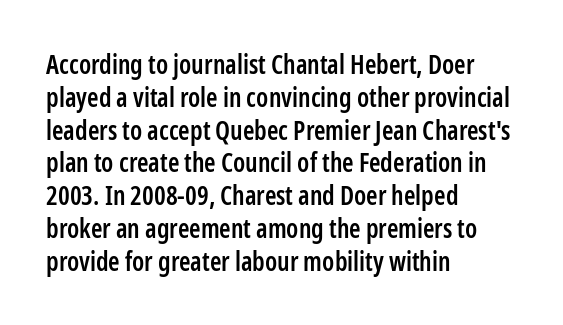
Typesetter's note: demi weight, one step under bold. Casual observation: everything's shoved over to the left. Words float on clear page, feet unadorned. The type sits square on the baseline with zero lean. Evenly set lines give the paragraph a standard silhouette. No extra tracking has been applied to these lines.
